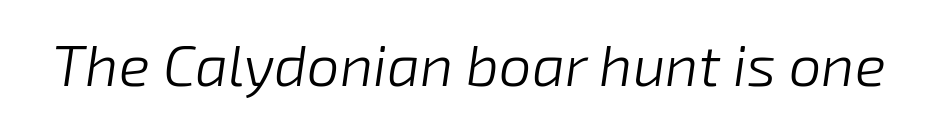
The image shows 58 px light type, italic (leaning right); set normal letter spacing, not underlined; low stroke contrast and a medium x-height.
